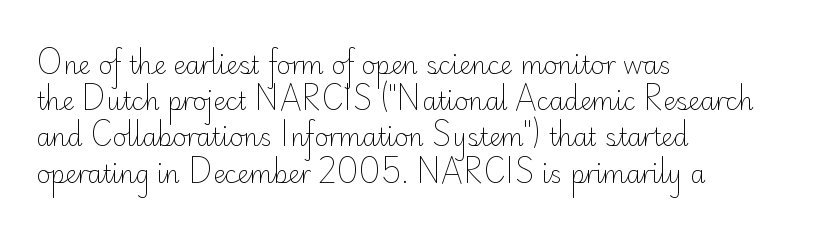
{"italic": "no", "bold": "no", "underline": "no", "align": "left", "line_spacing": "normal", "line_spacing_ratio": 1.51, "letter_spacing": "normal", "letter_spacing_em": 0.0, "glyph_px": 24}
